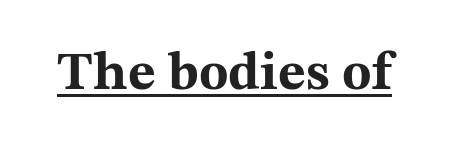
Q: Is the text bold? A: Yes.
Q: Is the text italic (slanted)? A: No, it is upright.
Q: Is the typeface a serif or a sans-serif typeface? A: Serif.
Q: Is the text underlined? A: Yes.
Q: Is the spacing between letters normal or unusually wide? A: Normal.
Q: Width (condensed, normal, or wide)? A: Wide.
Q: Stroke contrast? A: Medium.
Q: x-height? A: Medium.
Q: Monospaced? A: No.
